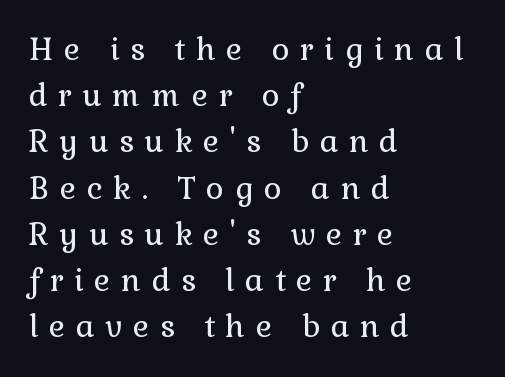
Q: Is the text bold? A: No.
Q: Is the text italic (slanted)? A: No, it is upright.
Q: Is the typeface a serif or a sans-serif typeface? A: Serif.
Q: Is the text underlined? A: No.
Q: How is the paragraph aligned? A: Left-aligned.
Q: Is the spacing between letters normal or unusually wide? A: Unusually wide.
Q: Is the spacing between lines tight, normal or loose? A: Normal.
Q: Width (condensed, normal, or wide)? A: Normal.
Q: x-height? A: Medium.
Q: Monospaced? A: No.
